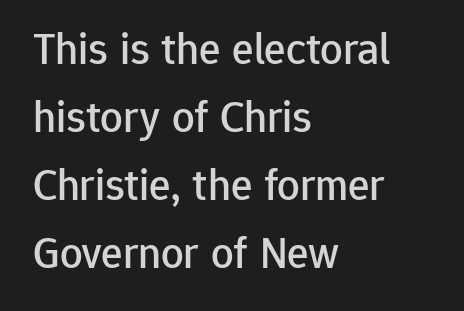
{"serif": "no", "italic": "no", "width": "normal", "stroke_contrast": "low", "x_height": "medium", "monospaced": "no", "underline": "no", "align": "left", "line_spacing": "normal", "line_spacing_ratio": 1.51, "letter_spacing": "normal", "letter_spacing_em": 0.0, "glyph_px": 45}
